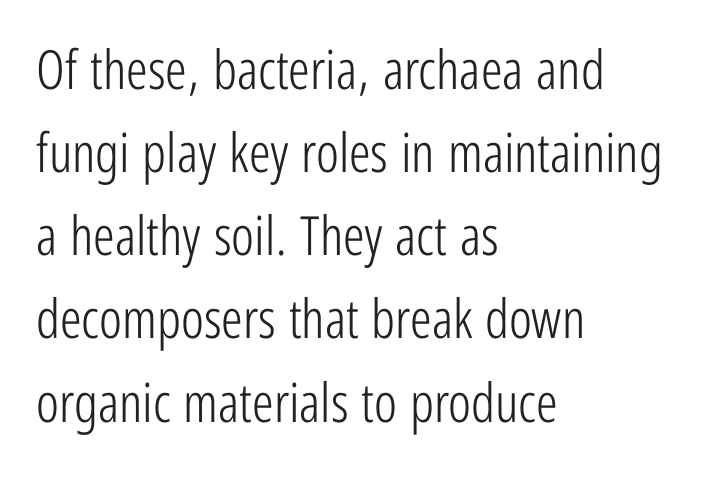
{"serif": "no", "italic": "no", "bold": "no", "weight": "light", "width": "condensed", "stroke_contrast": "low", "x_height": "medium", "monospaced": "no", "underline": "no", "align": "left", "line_spacing": "normal", "line_spacing_ratio": 1.54, "letter_spacing": "normal", "letter_spacing_em": 0.0, "glyph_px": 54}
